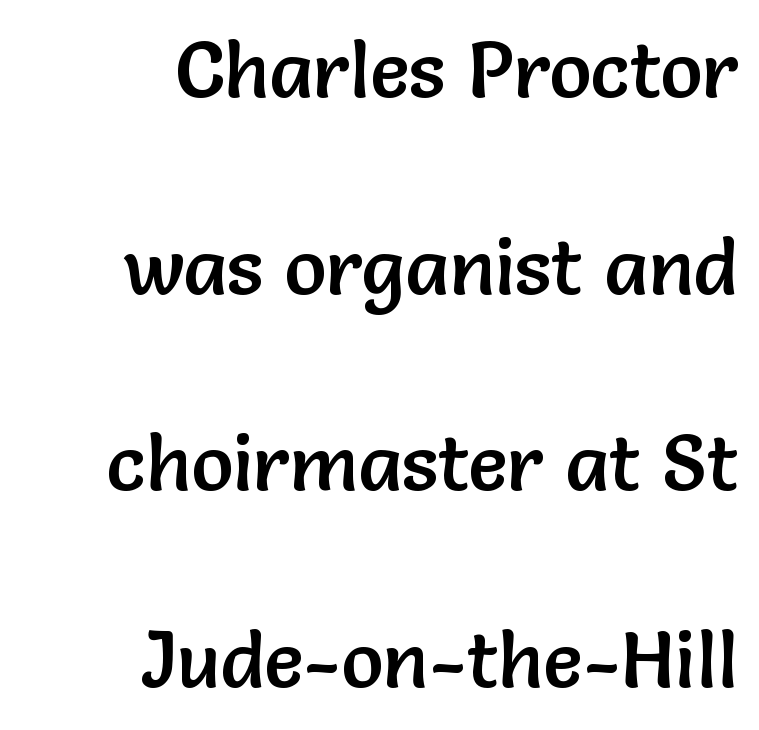
The image shows 79 px sans-serif type, upright; set right-aligned, loose line spacing (2.49x), normal letter spacing, not underlined; low stroke contrast and a medium x-height.
